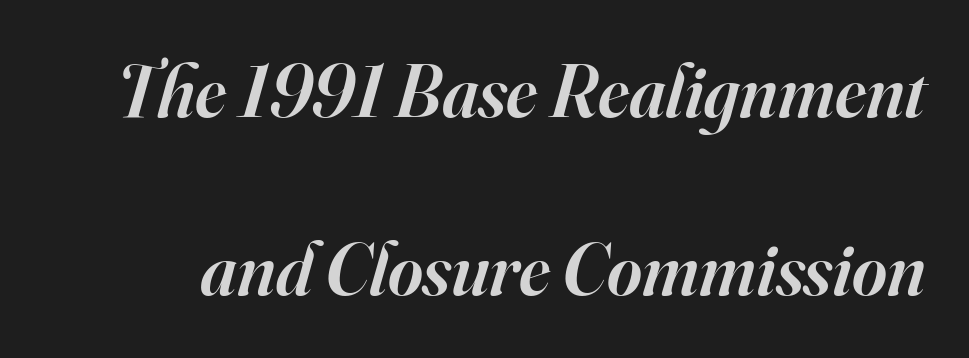
Do the characters align in a grid? No, the font is proportional. The letters sit at their default tracking, neither squeezed nor spread. The passage shown leans; its letterforms are oblique. The line-height multiplier appears high, well above default.
